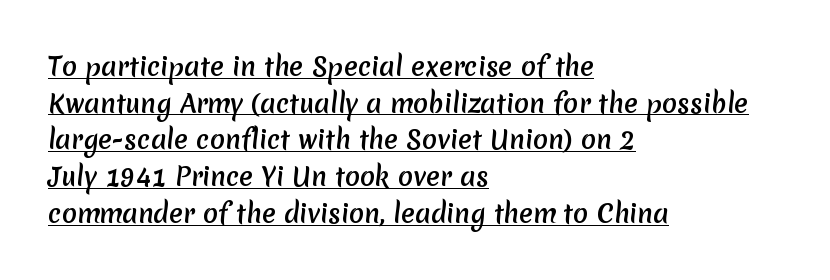
{"underline": "yes", "align": "left", "line_spacing": "normal", "line_spacing_ratio": 1.47, "letter_spacing": "normal", "letter_spacing_em": 0.0, "glyph_px": 25}
